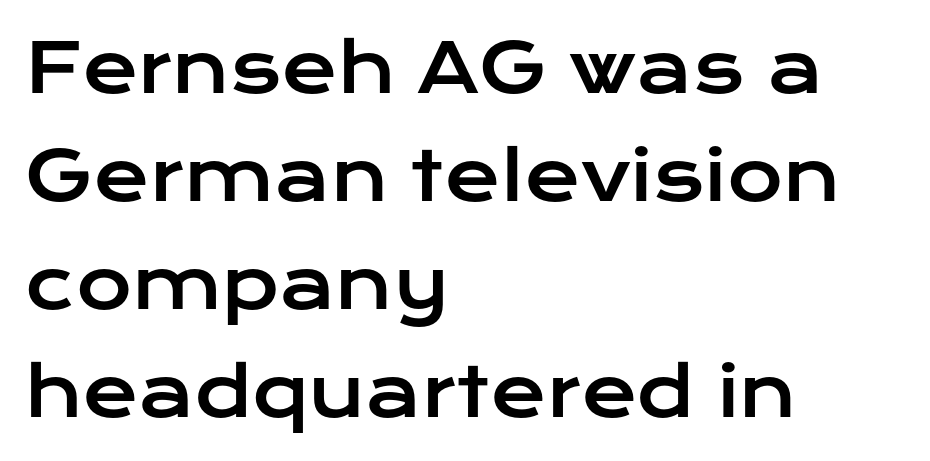
The image shows 68 px wide sans-serif type, upright; set left-aligned, normal line spacing (1.59x), normal letter spacing, not underlined; low stroke contrast and a medium x-height.
